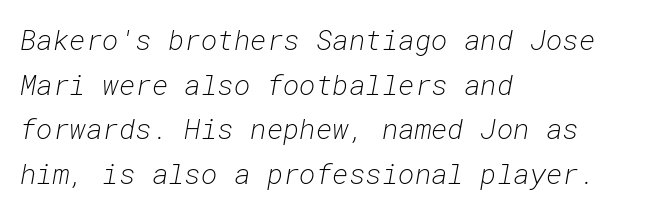
Q: Is the text bold? A: No.
Q: Is the text italic (slanted)? A: Yes, it leans right by about 10 degrees.
Q: Is the text underlined? A: No.
Q: How is the paragraph aligned? A: Left-aligned.
Q: Is the spacing between letters normal or unusually wide? A: Normal.
Q: Is the spacing between lines tight, normal or loose? A: Normal.
Q: Width (condensed, normal, or wide)? A: Normal.
Q: Stroke contrast? A: Low.
Q: x-height? A: Medium.
Q: Monospaced? A: Yes.
